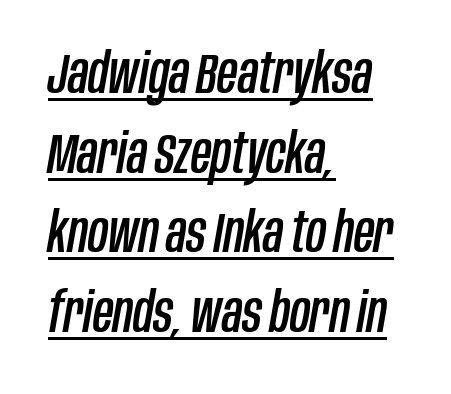
The rendering uses natural spacing where letterforms have individual widths. The setting favours the left margin, as ordinary paragraphs usually do. Italic: yes, the glyphs are oblique. Underlining? Definitely there. No extra tracking has been applied to these lines. Vertical spacing — default.
